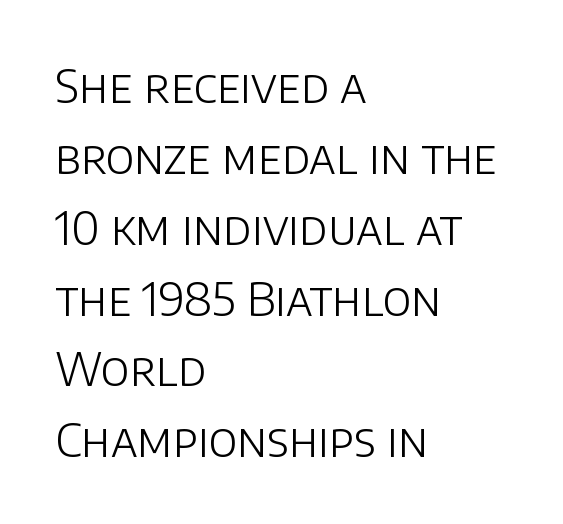
{"serif": "no", "italic": "no", "bold": "no", "weight": "light", "width": "normal", "stroke_contrast": "low", "x_height": "large", "monospaced": "no", "underline": "no", "align": "left", "line_spacing": "normal", "line_spacing_ratio": 1.54, "letter_spacing": "normal", "letter_spacing_em": 0.0, "glyph_px": 46}
